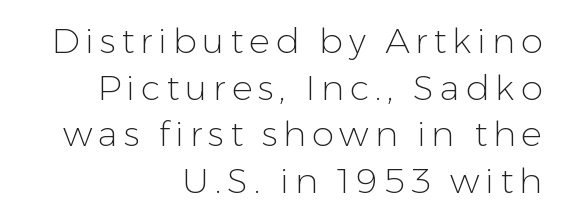
Q: Is the text bold? A: No.
Q: Is the text italic (slanted)? A: No, it is upright.
Q: Is the typeface a serif or a sans-serif typeface? A: Sans-serif.
Q: Is the text underlined? A: No.
Q: How is the paragraph aligned? A: Right-aligned.
Q: Is the spacing between lines tight, normal or loose? A: Normal.
Q: Width (condensed, normal, or wide)? A: Normal.
Q: Stroke contrast? A: Low.
Q: x-height? A: Medium.
Q: Monospaced? A: No.
